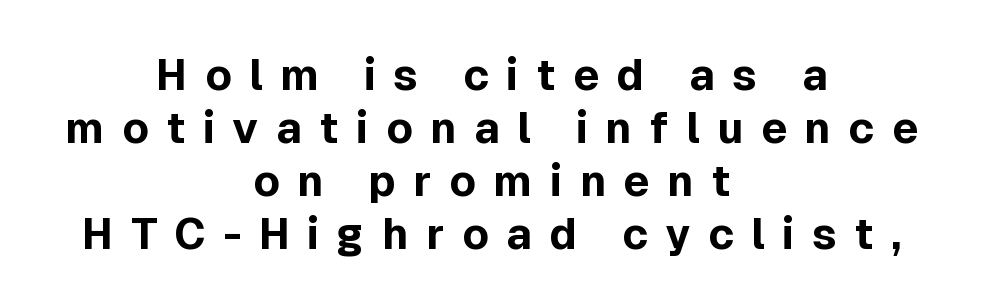
{"serif": "no", "italic": "no", "bold": "yes", "weight": "bold", "width": "normal", "x_height": "medium", "monospaced": "no", "underline": "no", "align": "center", "line_spacing_ratio": 1.23, "letter_spacing": "wide", "letter_spacing_em": 0.41, "glyph_px": 43}
